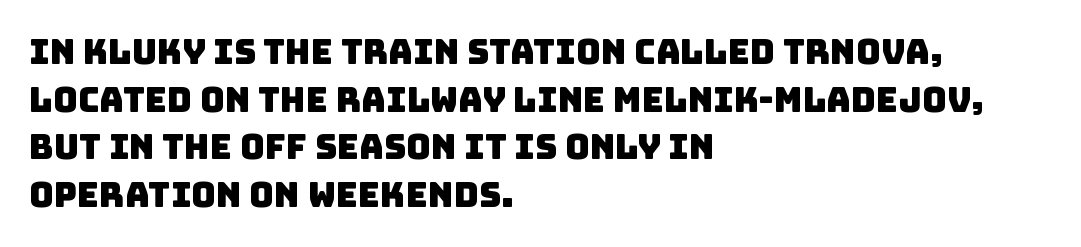
The image shows 34 px sans-serif type; set left-aligned, normal line spacing (1.4x), normal letter spacing, not underlined; low stroke contrast and a large x-height.
